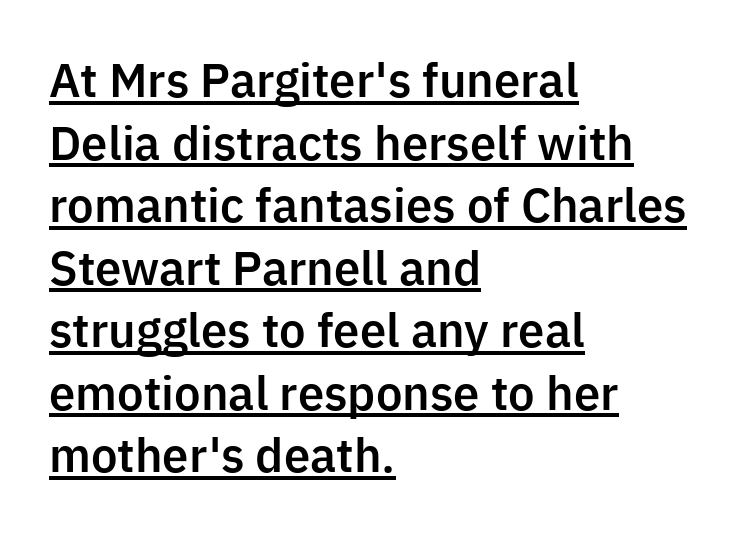
{"serif": "no", "italic": "no", "width": "normal", "stroke_contrast": "low", "x_height": "medium", "monospaced": "no", "underline": "yes", "align": "left", "line_spacing": "normal", "line_spacing_ratio": 1.39, "letter_spacing": "normal", "letter_spacing_em": 0.0, "glyph_px": 45}
